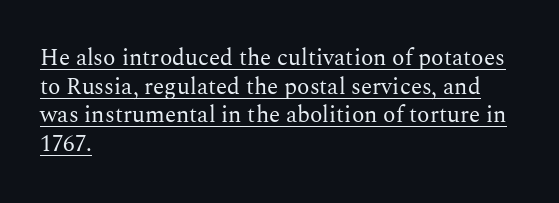
You could call the tracking neutral — neither tight nor loose. Does the lettering tilt? It doesn't — this is upright. Weight: regular or lighter. Reading down the block, your eye returns to a fixed left position each line. The glyphs are accompanied by a horizontal stroke just below them. Reading down the column, the eye jumps a familiar distance to each next line.
